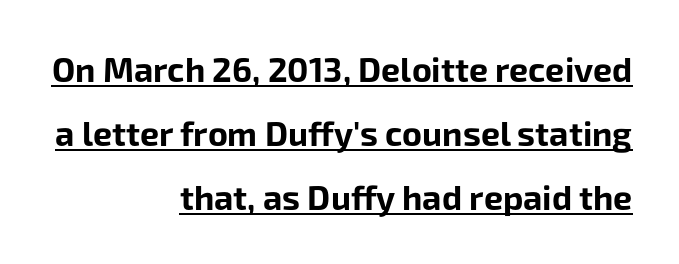
The image shows 34 px bold sans-serif type, upright; set right-aligned, line spacing 1.88x, normal letter spacing, underlined; low stroke contrast and a medium x-height.
